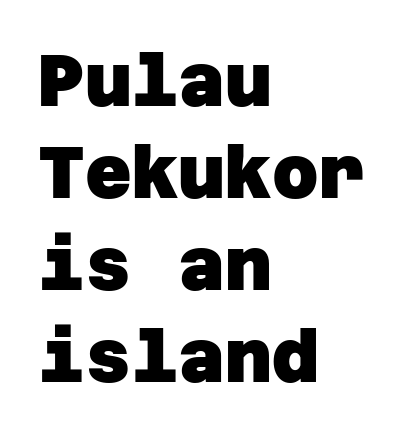
The paragraph has a hard left edge and a soft right edge. Plenty of ink on the page — the face is bold. Serifs: no, the terminals of the letterforms are clean. Does the leading feel generous? No, just average. Tracking value appears to be zero — textbook default spacing.
